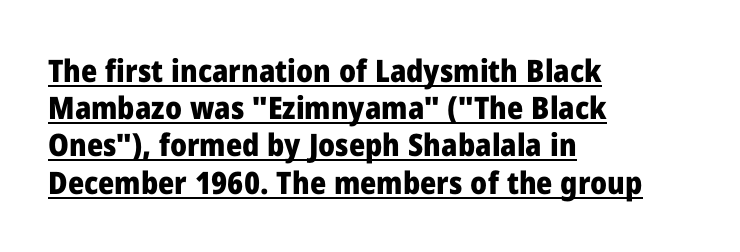
{"serif": "no", "italic": "no", "bold": "yes", "weight": "heavy", "width": "normal", "stroke_contrast": "low", "x_height": "medium", "monospaced": "no", "underline": "yes", "align": "left", "line_spacing_ratio": 1.2, "letter_spacing": "normal", "letter_spacing_em": 0.0, "glyph_px": 31}
